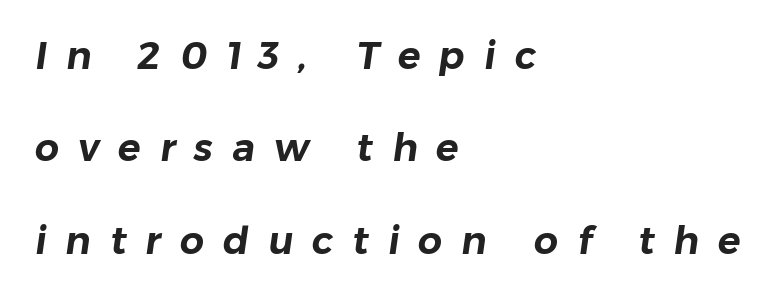
{"serif": "no", "width": "normal", "stroke_contrast": "low", "x_height": "medium", "monospaced": "no", "underline": "no", "align": "left", "line_spacing": "loose", "line_spacing_ratio": 2.43, "letter_spacing": "wide", "letter_spacing_em": 0.5, "glyph_px": 38}
